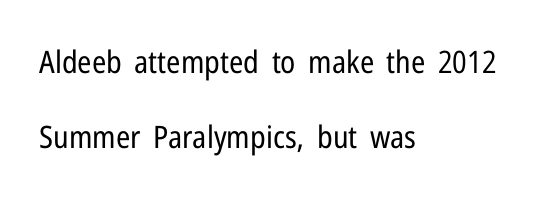
This sample is left-justified, so line endings fall wherever the words run out. Descenders hang freely into open space. Posture: vertical. These glyphs show unthickened strokes, regular width or finer. The rendering uses natural spacing where letterforms have individual widths. Tracking value appears to be zero — textbook default spacing.
